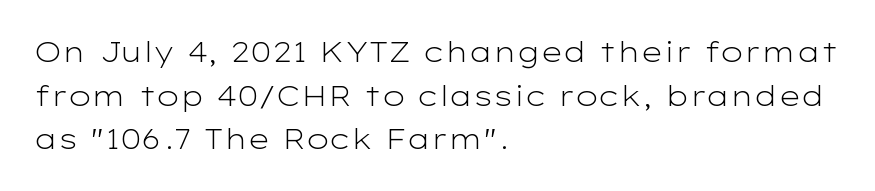
This is roman type, the default non-slanted kind. The letters advance in unequal steps, a hallmark of proportional type. This sample is left-justified, so line endings fall wherever the words run out. To sum up the face: it is a sans, with no serifs.
